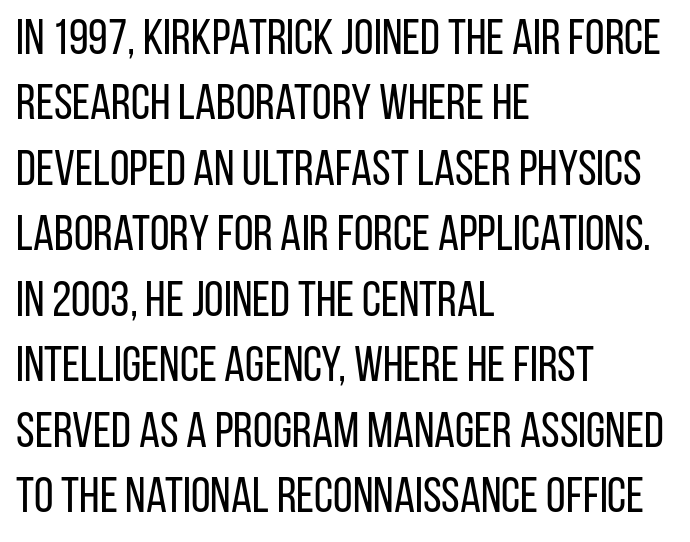
The image shows 50 px regular-weight, condensed sans-serif type, upright; set left-aligned, normal line spacing (1.31x), normal letter spacing, not underlined; low stroke contrast and a large x-height.
